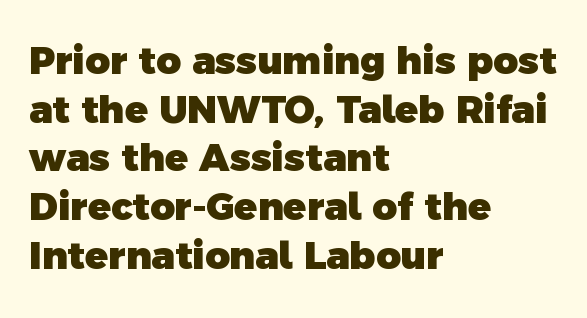
Q: Is the text bold? A: Yes.
Q: Is the typeface a serif or a sans-serif typeface? A: Sans-serif.
Q: Is the text underlined? A: No.
Q: How is the paragraph aligned? A: Left-aligned.
Q: Is the spacing between letters normal or unusually wide? A: Normal.
Q: Is the spacing between lines tight, normal or loose? A: Normal.
Q: Width (condensed, normal, or wide)? A: Normal.
Q: x-height? A: Medium.
Q: Monospaced? A: No.
